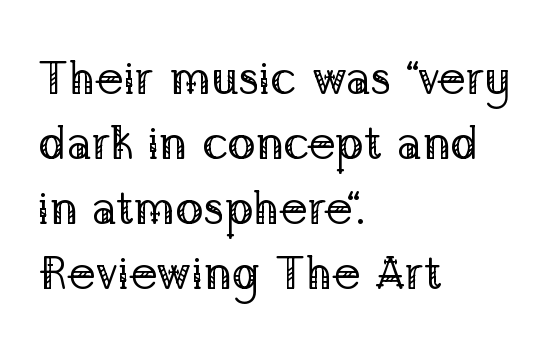
Does the copy run flush right? No — it runs flush left. The passage shown is not underscored anywhere. Glyph-to-glyph distance matches everyday printed text. These lines are rendered in a variable-pitch font. The letters stand upright; this is a roman face.
